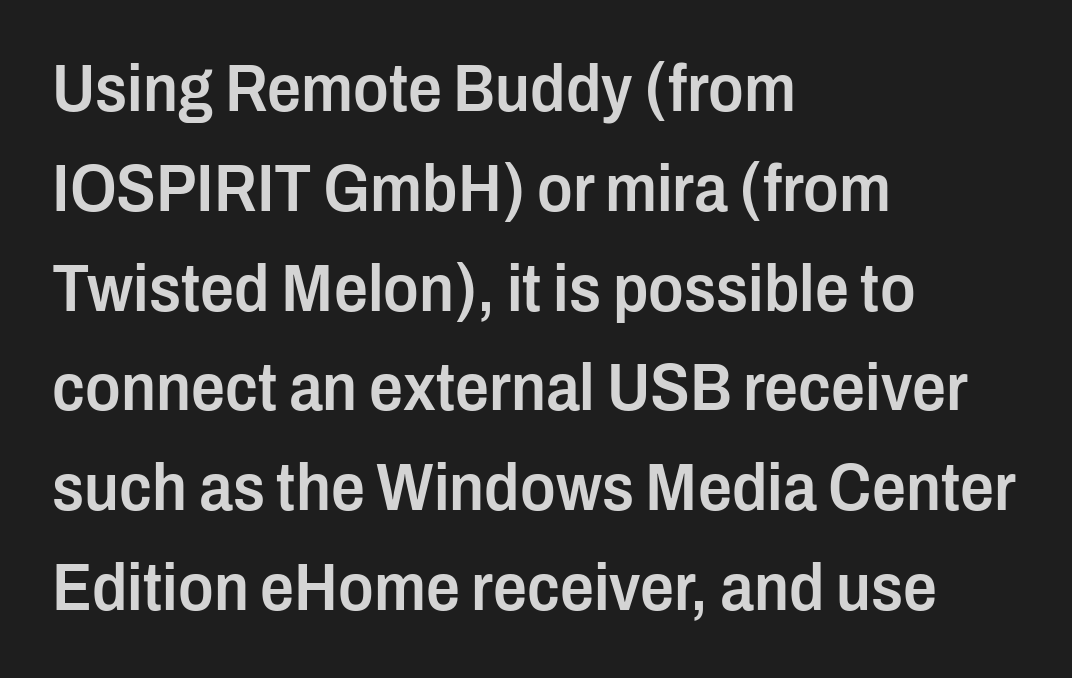
Q: Is the text bold? A: Semi-bold.
Q: Is the text italic (slanted)? A: No, it is upright.
Q: Is the typeface a serif or a sans-serif typeface? A: Sans-serif.
Q: Is the text underlined? A: No.
Q: How is the paragraph aligned? A: Left-aligned.
Q: Is the spacing between letters normal or unusually wide? A: Normal.
Q: Is the spacing between lines tight, normal or loose? A: Normal.
Q: Width (condensed, normal, or wide)? A: Condensed.
Q: Stroke contrast? A: Low.
Q: x-height? A: Medium.
Q: Monospaced? A: No.
